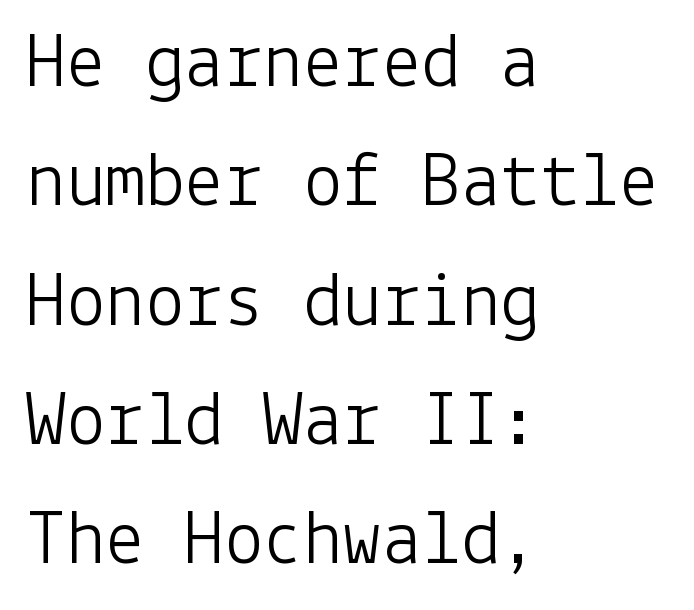
{"serif": "no", "italic": "no", "bold": "no", "weight": "light", "width": "normal", "stroke_contrast": "low", "x_height": "medium", "underline": "no", "align": "left", "line_spacing": "normal", "line_spacing_ratio": 1.51, "letter_spacing": "normal", "letter_spacing_em": 0.0, "glyph_px": 79}
